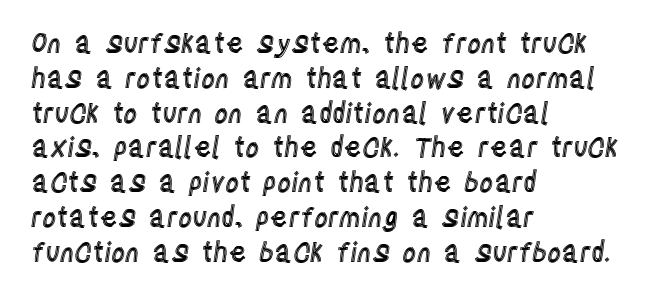
Q: Is the text italic (slanted)? A: Yes.
Q: Is the text underlined? A: No.
Q: How is the paragraph aligned? A: Left-aligned.
Q: Is the spacing between letters normal or unusually wide? A: Normal.
Q: Is the spacing between lines tight, normal or loose? A: Normal.
